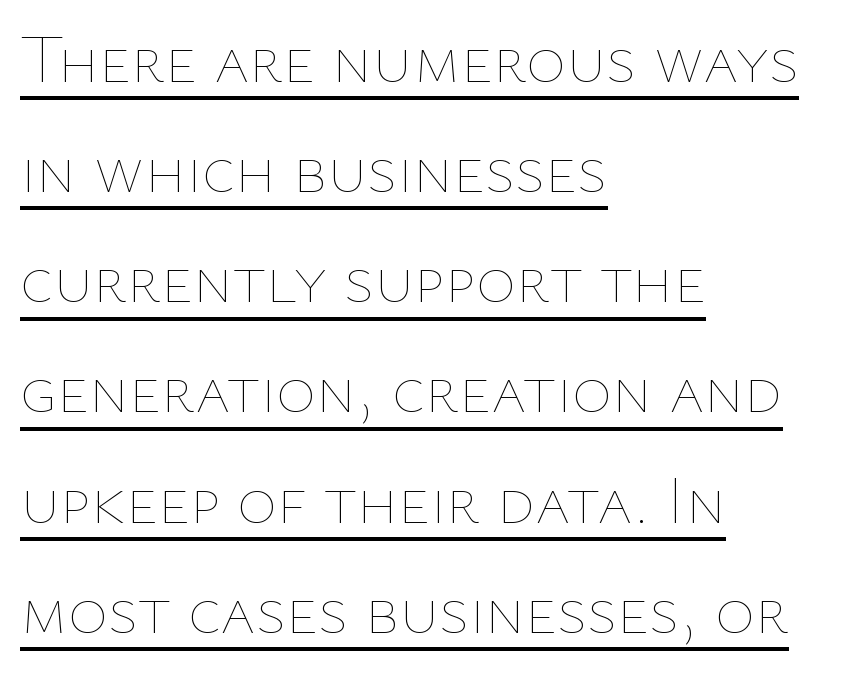
The image shows 68 px thin type, upright; set left-aligned, normal line spacing (1.62x), normal letter spacing, underlined; low stroke contrast and a medium x-height.
